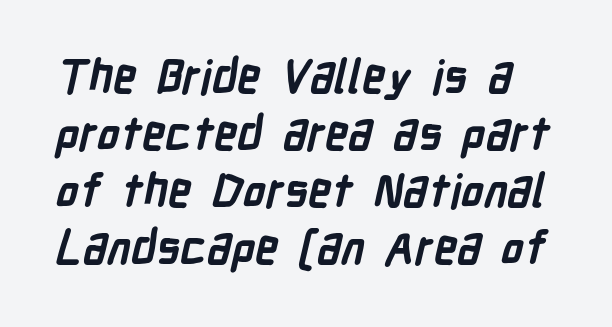
{"serif": "no", "bold": "yes", "weight": "semibold", "width": "condensed", "stroke_contrast": "low", "x_height": "medium", "monospaced": "no", "underline": "no", "line_spacing_ratio": 1.24, "letter_spacing": "normal", "letter_spacing_em": 0.0, "glyph_px": 46}
